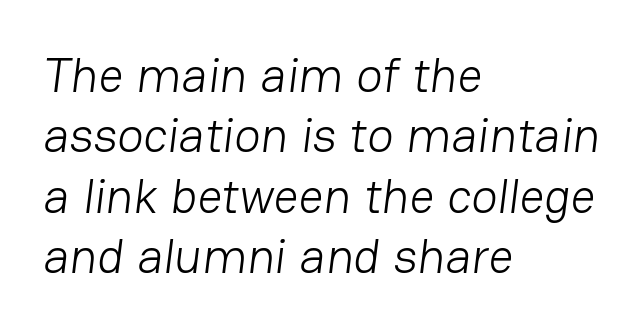
Q: Is the text bold? A: No.
Q: Is the typeface a serif or a sans-serif typeface? A: Sans-serif.
Q: Is the text underlined? A: No.
Q: How is the paragraph aligned? A: Left-aligned.
Q: Is the spacing between letters normal or unusually wide? A: Normal.
Q: Width (condensed, normal, or wide)? A: Normal.
Q: Stroke contrast? A: Low.
Q: x-height? A: Medium.
Q: Monospaced? A: No.
